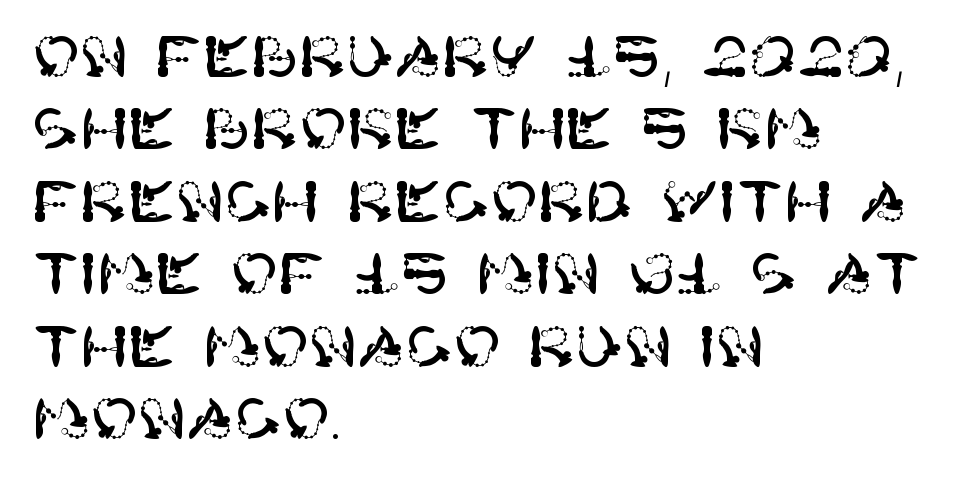
{"serif": "no", "italic": "no", "width": "normal", "stroke_contrast": "high", "x_height": "large", "underline": "no", "align": "left", "line_spacing": "normal", "line_spacing_ratio": 1.27, "letter_spacing": "normal", "letter_spacing_em": 0.0, "glyph_px": 57}
